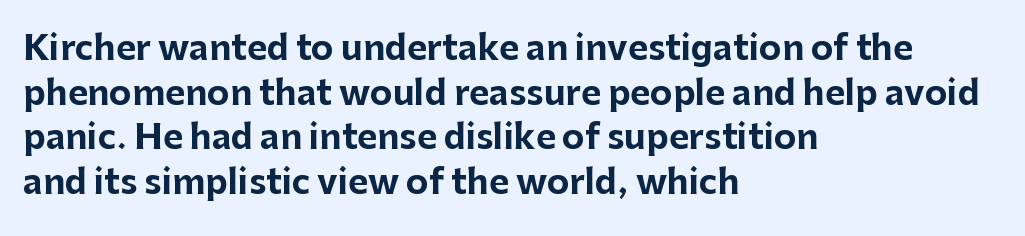
Q: Is the text bold? A: Yes.
Q: Is the text italic (slanted)? A: No, it is upright.
Q: Is the typeface a serif or a sans-serif typeface? A: Sans-serif.
Q: Is the text underlined? A: No.
Q: How is the paragraph aligned? A: Left-aligned.
Q: Is the spacing between letters normal or unusually wide? A: Normal.
Q: Is the spacing between lines tight, normal or loose? A: Normal.
Q: Width (condensed, normal, or wide)? A: Normal.
Q: Stroke contrast? A: Low.
Q: x-height? A: Medium.
Q: Monospaced? A: No.
